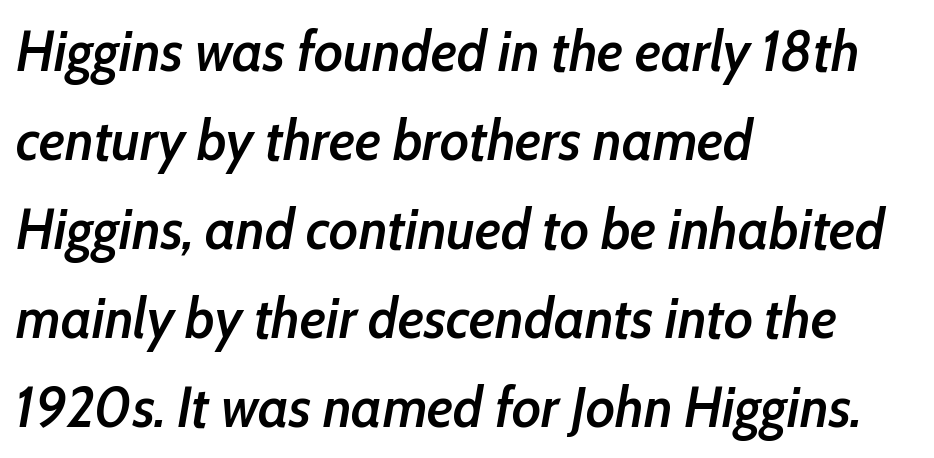
The image shows 57 px semibold, condensed type, italic (leaning right); set left-aligned, normal line spacing (1.56x), normal letter spacing, not underlined; low stroke contrast and a medium x-height.
